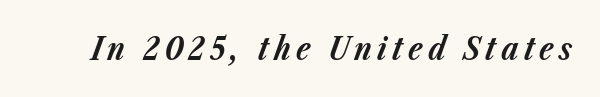
Q: Is the text bold? A: Yes.
Q: Is the text italic (slanted)? A: Yes, it leans right by about 23 degrees.
Q: Is the text underlined? A: No.
Q: Width (condensed, normal, or wide)? A: Normal.
Q: Stroke contrast? A: Low.
Q: x-height? A: Medium.
Q: Monospaced? A: No.
